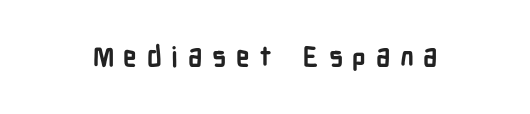
Nobody drew a line under any word here. The axis of the letterforms is exactly vertical. Characters follow at a spacing far wider than the type designer built in. Typographic density is high because the face is bold.
